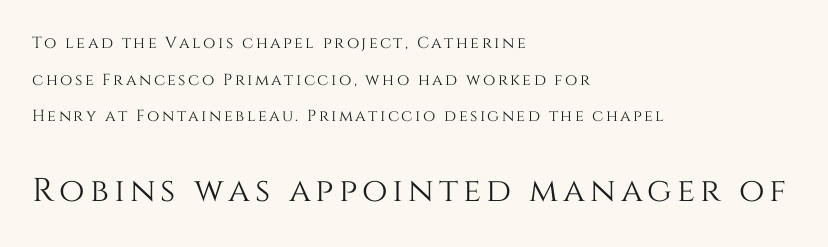
Q: Is the text italic (slanted)? A: No, it is upright.
Q: Is the text underlined? A: No.
Q: How is the paragraph aligned? A: Left-aligned.
Q: Is the spacing between lines tight, normal or loose? A: Loose.
Q: Which block of text is set in a larger size, the first (top) or the second (bottom)? A: The second (bottom) one.
Q: Width (condensed, normal, or wide)? A: Normal.
Q: Stroke contrast? A: Medium.
Q: x-height? A: Large.
Q: Monospaced? A: No.
